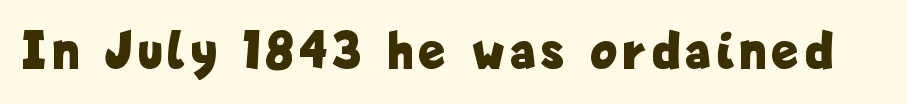
The image shows 54 px bold, condensed sans-serif type, upright; set not underlined; low stroke contrast and a medium x-height.
